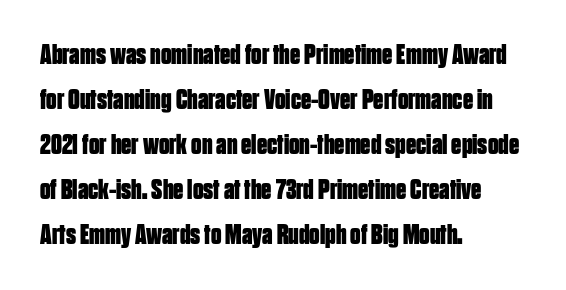
Q: Is the text bold? A: Yes.
Q: Is the text italic (slanted)? A: No, it is upright.
Q: Is the typeface a serif or a sans-serif typeface? A: Sans-serif.
Q: Is the text underlined? A: No.
Q: How is the paragraph aligned? A: Left-aligned.
Q: Is the spacing between letters normal or unusually wide? A: Normal.
Q: Is the spacing between lines tight, normal or loose? A: Normal.
Q: Width (condensed, normal, or wide)? A: Condensed.
Q: Stroke contrast? A: Low.
Q: x-height? A: Large.
Q: Monospaced? A: No.
